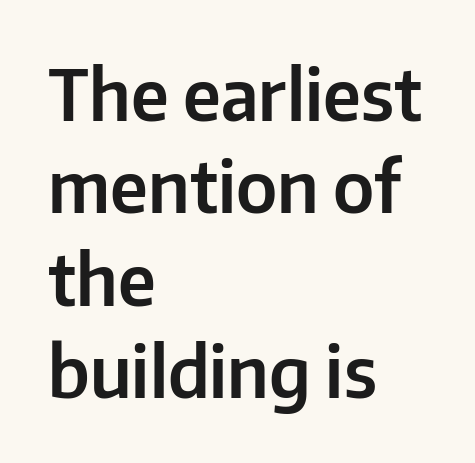
The image shows 70 px sans-serif type, upright; set left-aligned, normal line spacing (1.32x), normal letter spacing, not underlined; low stroke contrast and a medium x-height.
